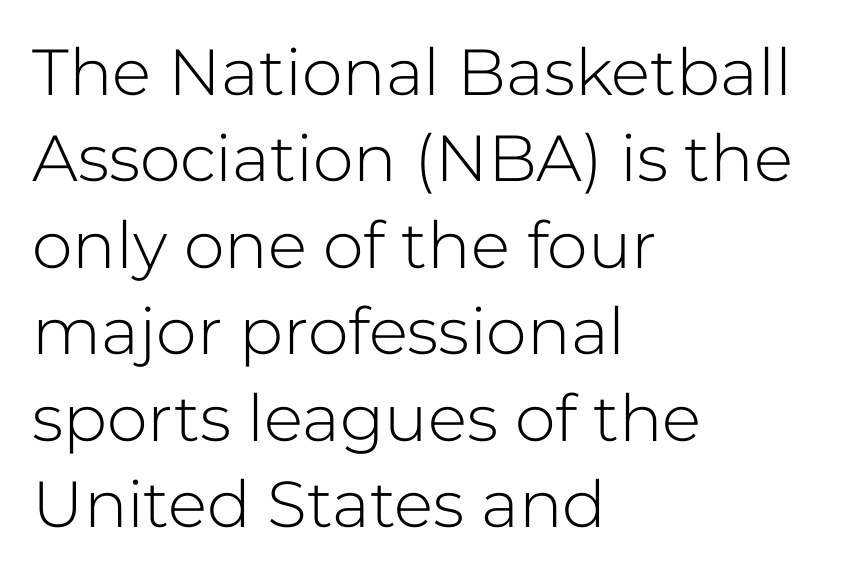
A typesetter would call this proportional, since set widths differ per character. The line-height multiplier appears to be the usual default. Typeset ragged right — the left edge is the straight one. The letters look calm and open, with moderate or lighter stems.
